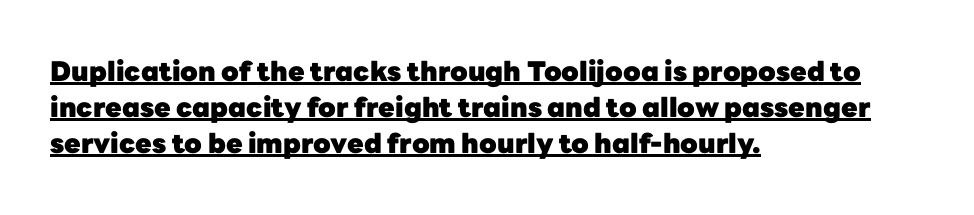
{"italic": "no", "bold": "yes", "underline": "yes", "align": "left", "line_spacing": "normal", "line_spacing_ratio": 1.33, "letter_spacing": "normal", "letter_spacing_em": 0.0, "glyph_px": 27}
